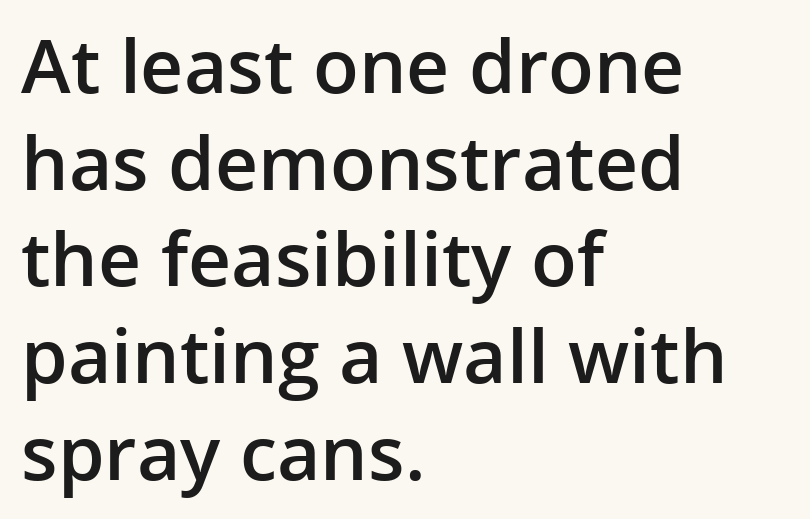
Q: Is the text bold? A: Semi-bold.
Q: Is the text italic (slanted)? A: No, it is upright.
Q: Is the typeface a serif or a sans-serif typeface? A: Sans-serif.
Q: Is the text underlined? A: No.
Q: How is the paragraph aligned? A: Left-aligned.
Q: Is the spacing between letters normal or unusually wide? A: Normal.
Q: Is the spacing between lines tight, normal or loose? A: Normal.
Q: Width (condensed, normal, or wide)? A: Normal.
Q: Stroke contrast? A: Low.
Q: x-height? A: Medium.
Q: Monospaced? A: No.
